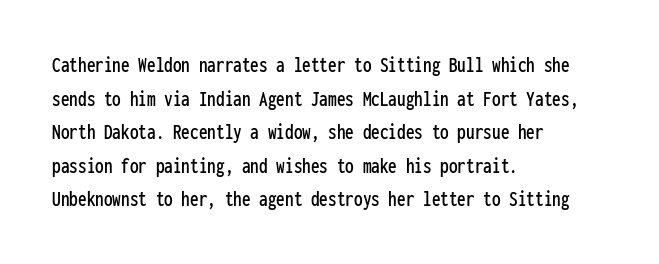
Q: Is the text italic (slanted)? A: No, it is upright.
Q: Is the text underlined? A: No.
Q: How is the paragraph aligned? A: Left-aligned.
Q: Is the spacing between letters normal or unusually wide? A: Normal.
Q: Is the spacing between lines tight, normal or loose? A: Normal.
